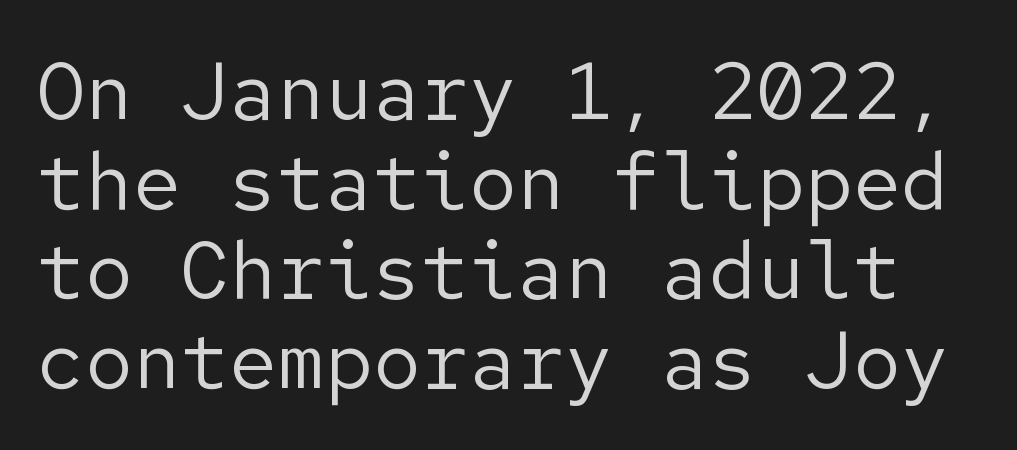
{"serif": "no", "italic": "no", "bold": "no", "weight": "regular", "width": "normal", "stroke_contrast": "low", "x_height": "medium", "underline": "no", "line_spacing": "tight", "line_spacing_ratio": 1.12, "letter_spacing": "normal", "letter_spacing_em": 0.0, "glyph_px": 80}
